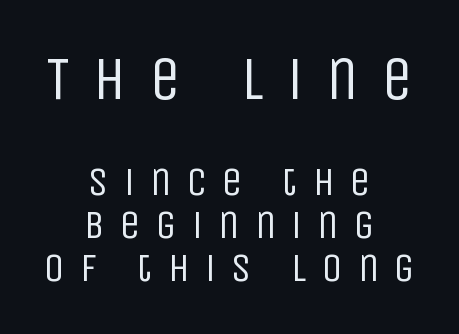
This rendering widens character spacing well past its baseline value. Is there any slant? The stems are plumb. Font category for this specimen: sans-serif. The vertical gap from one line to the next is small.
